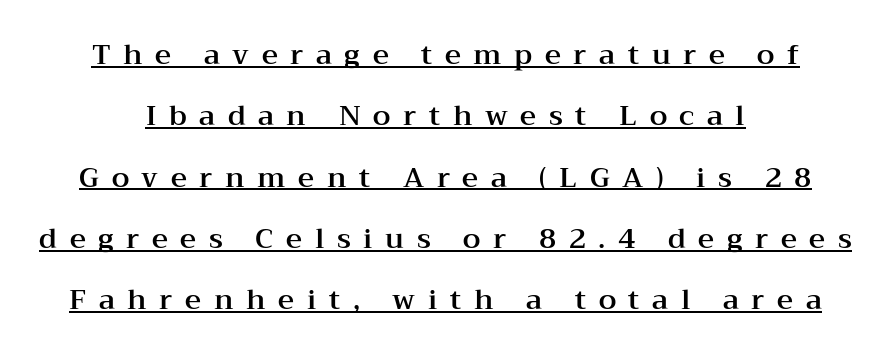
This is the regular roman posture of the typeface. Typeset on center — no edge is straight. Serifs: yes, visible at the terminals of the letterforms. The specimen includes a rule beneath the text block's lines. Inter-character spacing is expanded well beyond the font's built-in metrics. The lines are spread far apart with generous leading.
